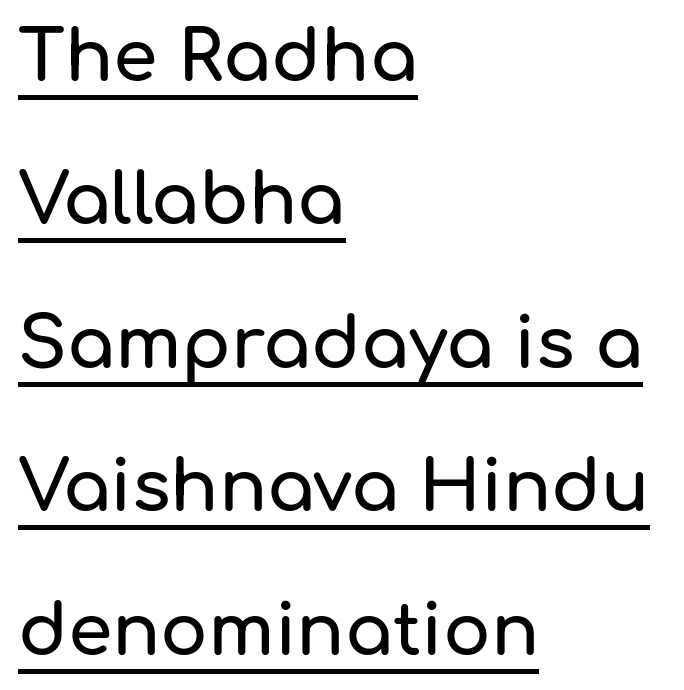
The image shows 71 px sans-serif type, upright; set left-aligned, loose line spacing (2.02x), normal letter spacing, underlined; low stroke contrast and a medium x-height.
